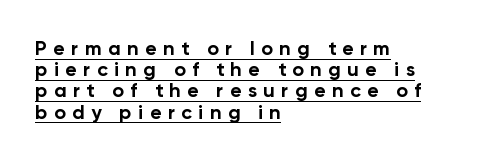
Q: Is the text bold? A: Yes.
Q: Is the text italic (slanted)? A: No, it is upright.
Q: Is the text underlined? A: Yes.
Q: How is the paragraph aligned? A: Left-aligned.
Q: Is the spacing between letters normal or unusually wide? A: Unusually wide.
Q: Is the spacing between lines tight, normal or loose? A: Tight.
